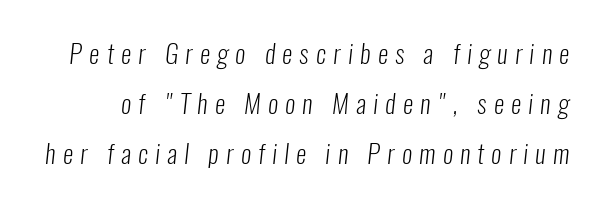
Q: Is the text bold? A: No.
Q: Is the text underlined? A: No.
Q: Is the spacing between letters normal or unusually wide? A: Unusually wide.
Q: Is the spacing between lines tight, normal or loose? A: Loose.
